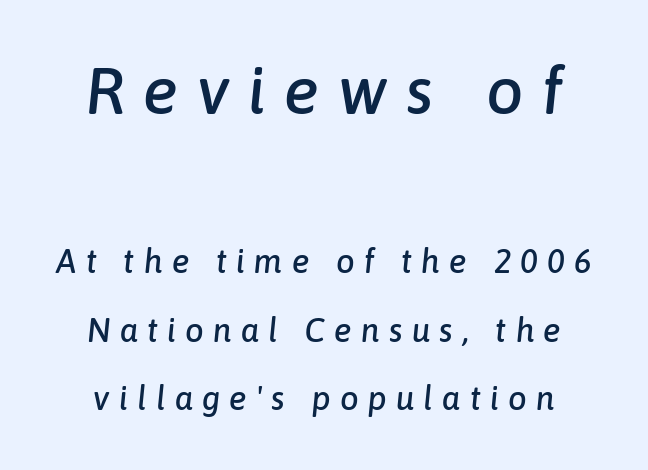
{"italic": "yes", "lean": "right", "slant_degrees": 6, "width": "normal", "stroke_contrast": "low", "x_height": "medium", "monospaced": "no", "underline": "no", "line_spacing": "loose", "line_spacing_ratio": 2.08, "letter_spacing": "wide", "letter_spacing_em": 0.28, "larger_block": "first", "size_ratio": 2.0, "glyph_px": 66}
